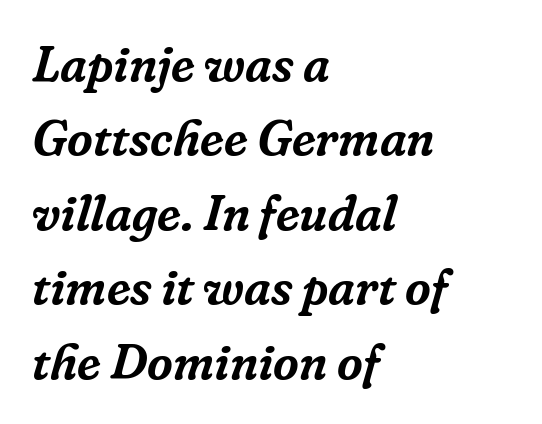
The image shows 50 px serif type, italic (leaning right); set left-aligned, normal line spacing (1.49x), normal letter spacing, not underlined; low stroke contrast and a medium x-height.
